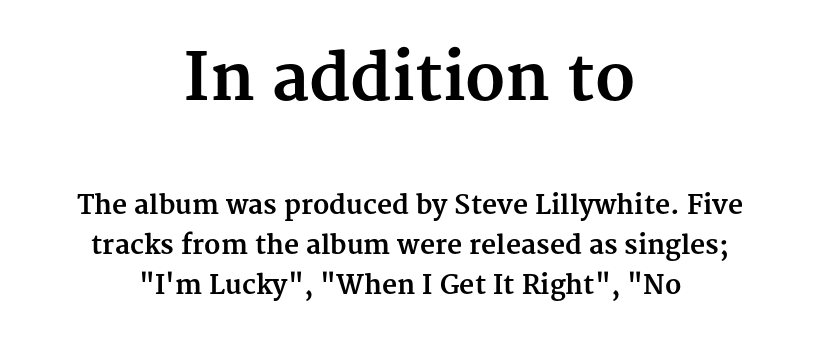
Q: Is the text bold? A: Yes.
Q: Is the text italic (slanted)? A: No, it is upright.
Q: Is the typeface a serif or a sans-serif typeface? A: Serif.
Q: Is the text underlined? A: No.
Q: How is the paragraph aligned? A: Centered.
Q: Is the spacing between letters normal or unusually wide? A: Normal.
Q: Is the spacing between lines tight, normal or loose? A: Normal.
Q: Which block of text is set in a larger size, the first (top) or the second (bottom)? A: The first (top) one.
Q: Width (condensed, normal, or wide)? A: Normal.
Q: Stroke contrast? A: Medium.
Q: x-height? A: Medium.
Q: Monospaced? A: No.
